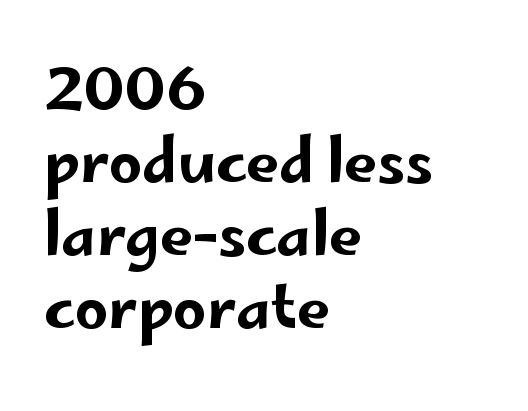
How are the letters spaced? Ordinarily, with no added tracking. Anything drawn beneath the words? Only blank space. Every character sits straight up, as roman type does. Here the designer chose a conventional face with non-uniform glyph widths.
